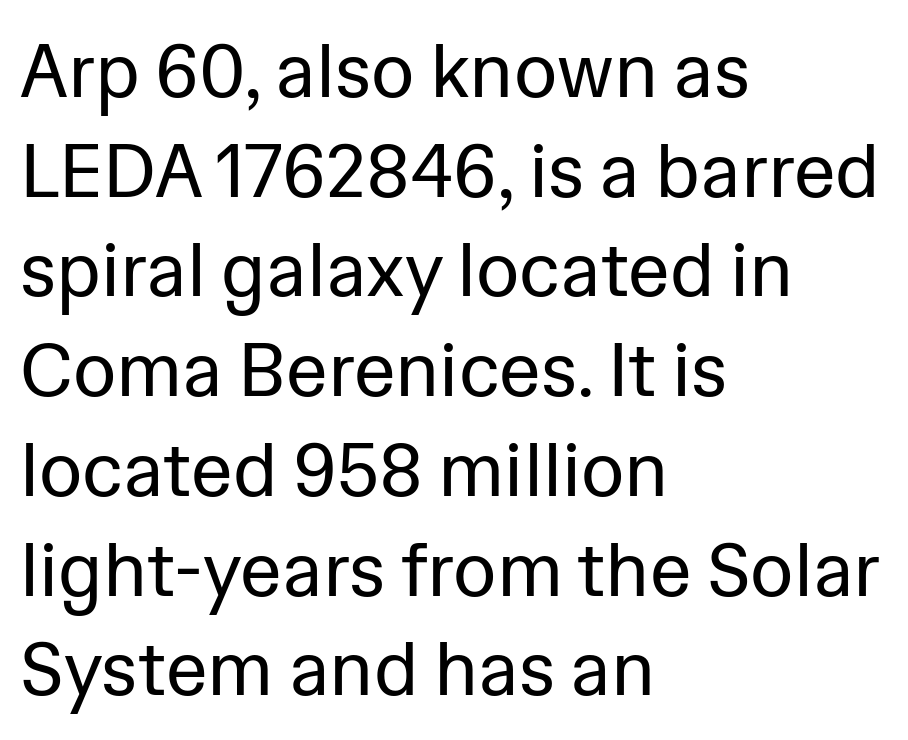
Proportional: the letters do not fall into vertical columns. Decoration check: the copy has no underline. Serif or sans? Sans — the stroke terminals are bare. The axis of the letterforms is exactly vertical. Bold? No — there's no thickening of the strokes.
